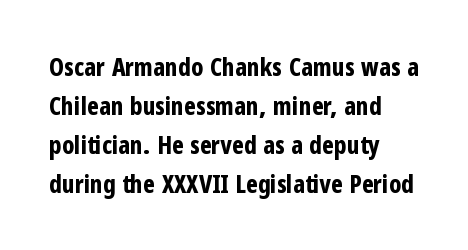
{"italic": "no", "bold": "yes", "underline": "no", "align": "left", "line_spacing": "normal", "line_spacing_ratio": 1.56, "letter_spacing": "normal", "letter_spacing_em": 0.0, "glyph_px": 25}
